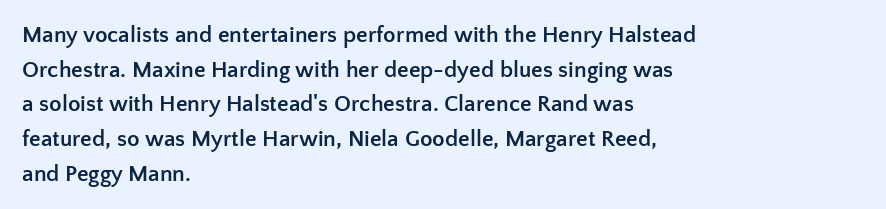
{"italic": "no", "bold": "yes", "underline": "no", "align": "left", "line_spacing": "normal", "line_spacing_ratio": 1.51, "letter_spacing": "normal", "letter_spacing_em": 0.0, "glyph_px": 23}
